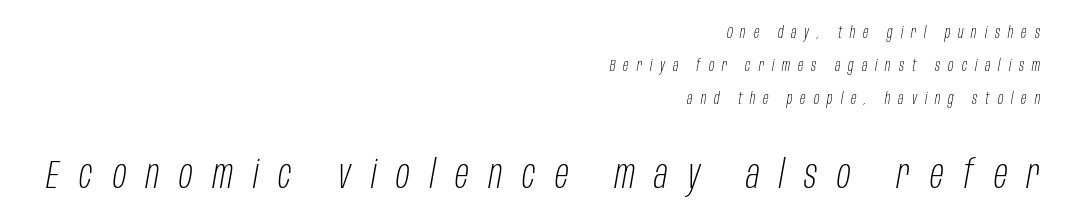
The image shows 40 px light, condensed type, italic (leaning right); set right-aligned, loose line spacing (2.07x), unusually wide letter spacing (+0.5 em), not underlined; the second (bottom) block is 2.5x larger; low stroke contrast and a large x-height.
